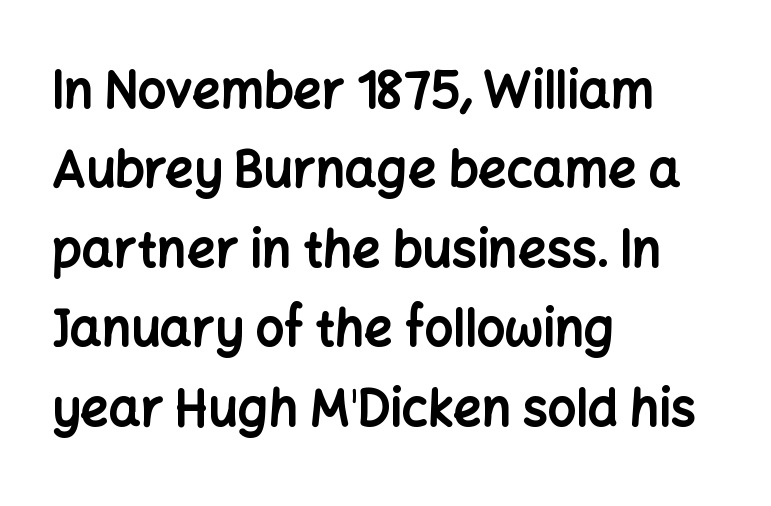
The image shows 50 px bold sans-serif type, upright; set left-aligned, normal line spacing (1.59x), normal letter spacing, not underlined; low stroke contrast and a medium x-height.
